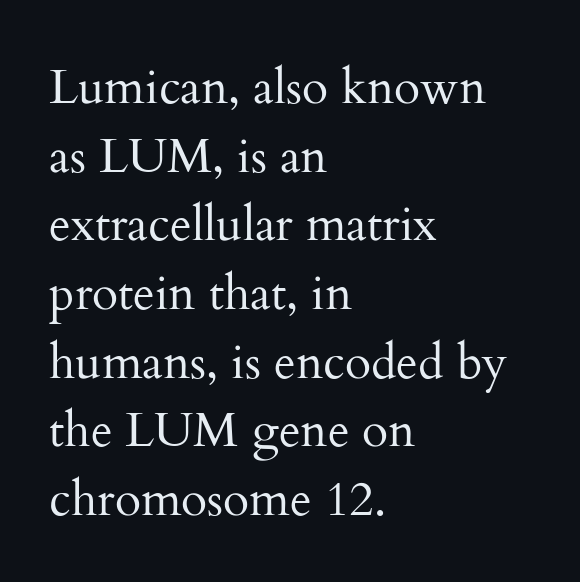
The image shows 48 px regular-weight serif type, upright; set left-aligned, normal line spacing (1.43x), normal letter spacing, not underlined; medium stroke contrast and a small x-height.
